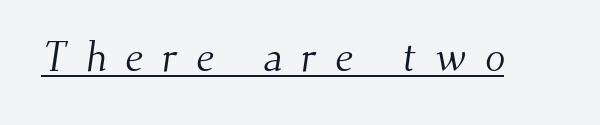
Q: Is the text bold? A: No.
Q: Is the typeface a serif or a sans-serif typeface? A: Serif.
Q: Is the text underlined? A: Yes.
Q: Is the spacing between letters normal or unusually wide? A: Unusually wide.
Q: Width (condensed, normal, or wide)? A: Normal.
Q: Stroke contrast? A: Medium.
Q: x-height? A: Small.
Q: Monospaced? A: No.
